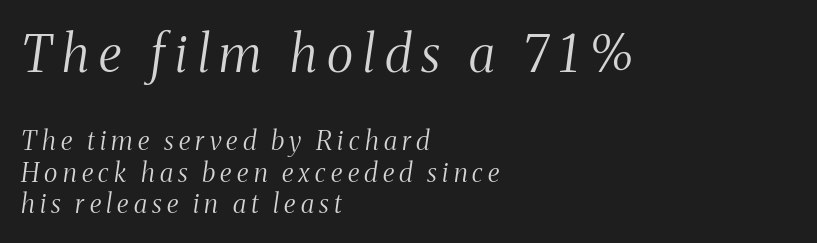
Q: Is the text bold? A: No.
Q: Is the text italic (slanted)? A: Yes, it leans right by about 8 degrees.
Q: Is the typeface a serif or a sans-serif typeface? A: Serif.
Q: Is the text underlined? A: No.
Q: How is the paragraph aligned? A: Left-aligned.
Q: Is the spacing between letters normal or unusually wide? A: Unusually wide.
Q: Which block of text is set in a larger size, the first (top) or the second (bottom)? A: The first (top) one.
Q: Width (condensed, normal, or wide)? A: Condensed.
Q: Stroke contrast? A: Medium.
Q: x-height? A: Medium.
Q: Monospaced? A: No.
